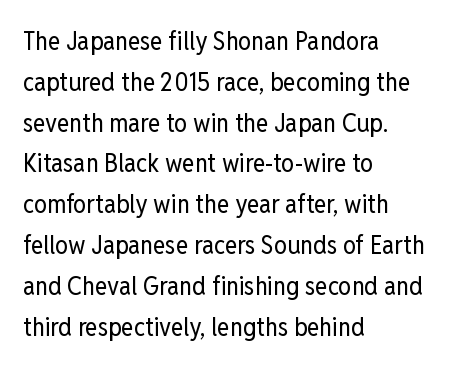
Q: Is the text bold? A: No.
Q: Is the text italic (slanted)? A: No, it is upright.
Q: Is the text underlined? A: No.
Q: How is the paragraph aligned? A: Left-aligned.
Q: Is the spacing between letters normal or unusually wide? A: Normal.
Q: Is the spacing between lines tight, normal or loose? A: Normal.
